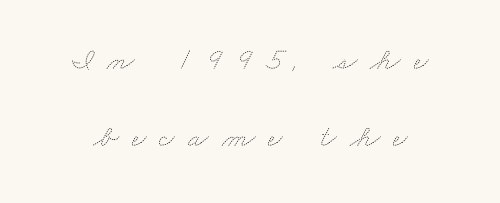
The image shows 31 px thin, wide type; set loose line spacing (2.48x), unusually wide letter spacing (+0.42 em), not underlined; medium stroke contrast and a small x-height.
